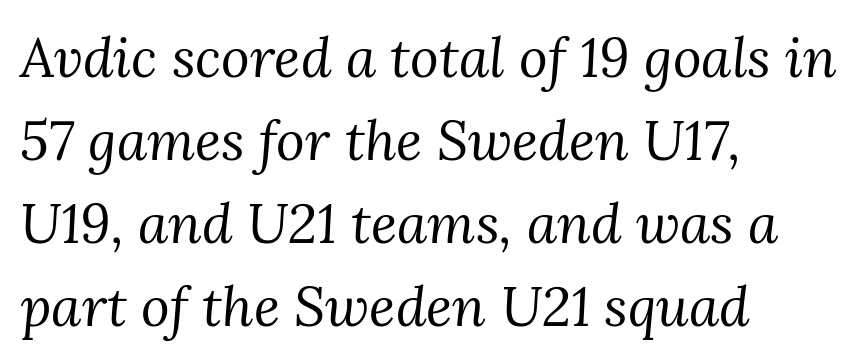
{"serif": "yes", "italic": "yes", "lean": "right", "slant_degrees": 3, "bold": "no", "weight": "regular", "width": "normal", "stroke_contrast": "medium", "x_height": "medium", "monospaced": "no", "underline": "no", "align": "left", "line_spacing": "normal", "line_spacing_ratio": 1.51, "letter_spacing": "normal", "letter_spacing_em": 0.0, "glyph_px": 55}
